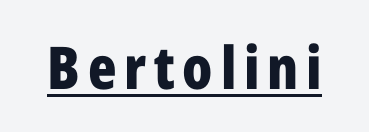
Q: Is the text bold? A: Yes.
Q: Is the text italic (slanted)? A: No, it is upright.
Q: Is the typeface a serif or a sans-serif typeface? A: Sans-serif.
Q: Is the text underlined? A: Yes.
Q: Width (condensed, normal, or wide)? A: Condensed.
Q: Stroke contrast? A: Low.
Q: x-height? A: Medium.
Q: Monospaced? A: No.
